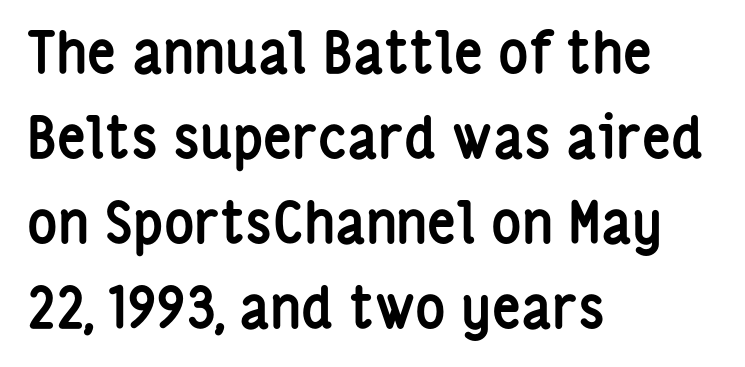
{"serif": "no", "italic": "no", "bold": "yes", "weight": "semibold", "width": "condensed", "stroke_contrast": "low", "x_height": "medium", "monospaced": "no", "underline": "no", "align": "left", "line_spacing": "normal", "line_spacing_ratio": 1.49, "letter_spacing": "normal", "letter_spacing_em": 0.0, "glyph_px": 57}
